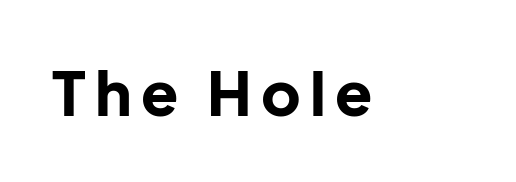
The image shows 61 px bold sans-serif type, upright; set not underlined; low stroke contrast and a medium x-height.
